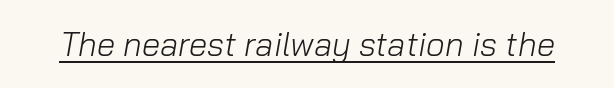
The image shows 33 px light type, italic (leaning right); set normal letter spacing, underlined; low stroke contrast and a medium x-height.
